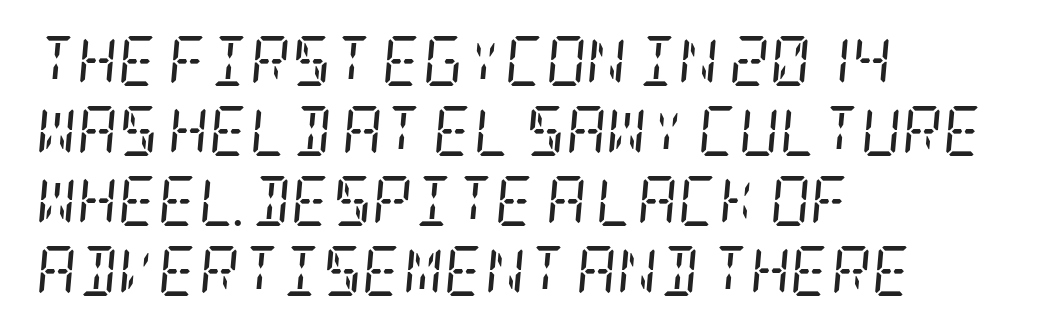
Is the type heavy? It reads as light-to-regular instead. Summary of vertical rhythm: regular, with standard interline spacing. Left-aligned paragraph, ragged on the right. Just letters on the line, the space beneath them empty.
